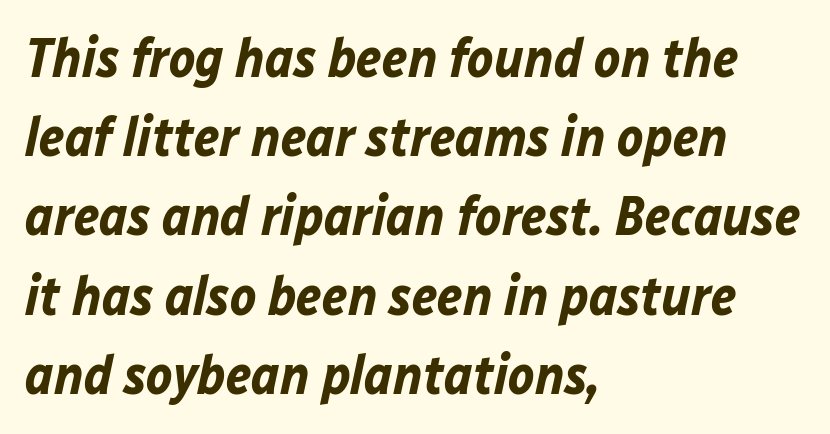
The image shows 55 px bold type, italic (leaning right); set left-aligned, normal line spacing (1.44x), normal letter spacing, not underlined; low stroke contrast and a medium x-height.
